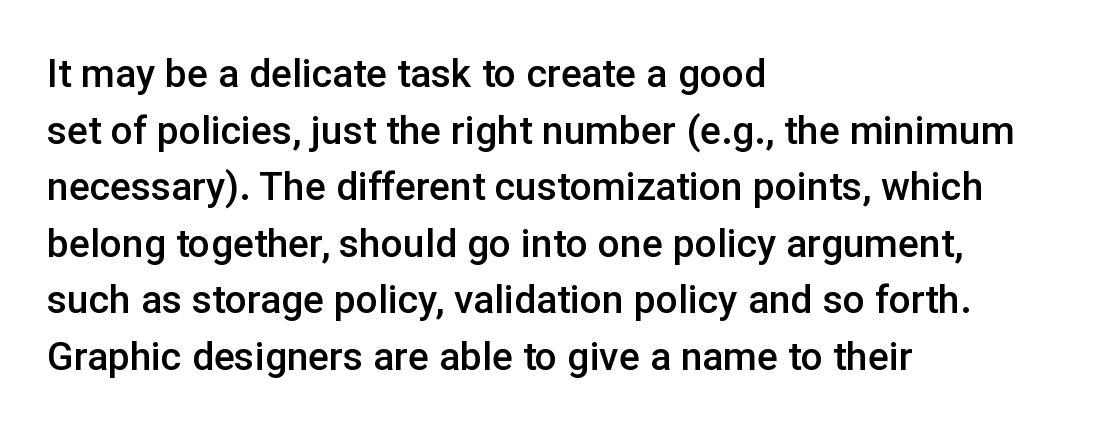
{"serif": "no", "italic": "no", "bold": "semi", "weight": "semibold", "width": "normal", "stroke_contrast": "low", "x_height": "medium", "monospaced": "no", "underline": "no", "align": "left", "line_spacing": "normal", "line_spacing_ratio": 1.45, "letter_spacing": "normal", "letter_spacing_em": 0.0, "glyph_px": 39}
